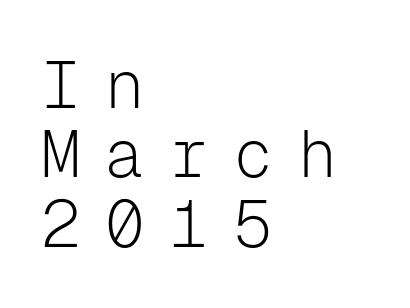
Each letter's strokes conclude bluntly, with no projecting serifs. Line beginnings align vertically; line endings do not. Vertical strokes here are truly vertical. Interline gaps are noticeably narrow in this sample.
